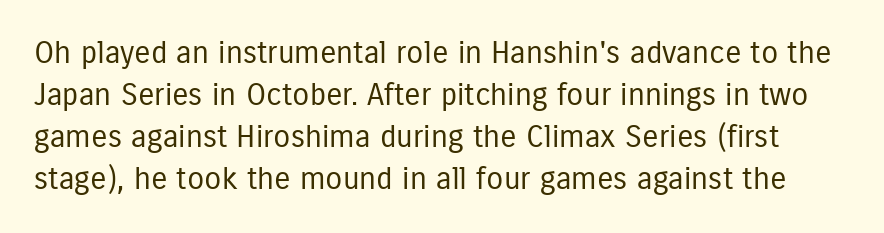
The passage shown is not bold in any degree. This block has exactly the height ordinary leading produces. This sample has the flowing, uneven cadence of proportional lettering. A bare baseline throughout the passage. Look at the bottom of the vertical strokes: they stop flat, with no serifs.
